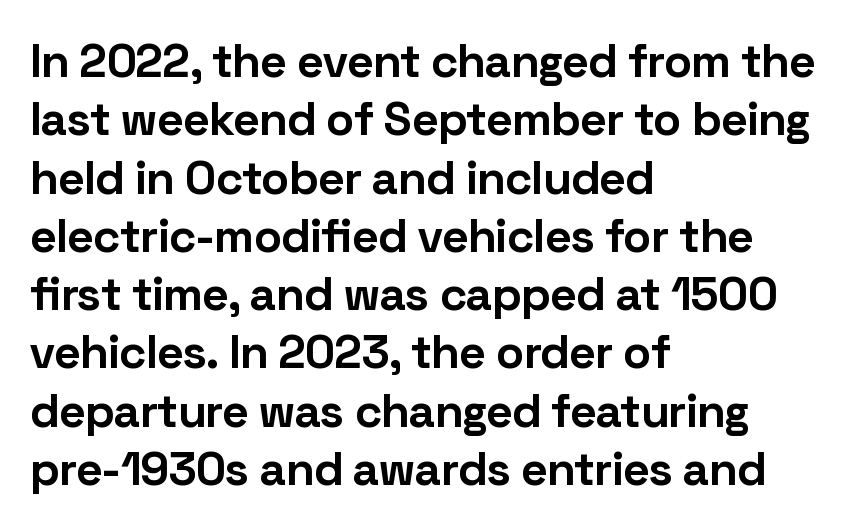
{"serif": "no", "italic": "no", "bold": "yes", "weight": "bold", "width": "normal", "stroke_contrast": "low", "x_height": "medium", "monospaced": "no", "underline": "no", "align": "left", "line_spacing_ratio": 1.24, "letter_spacing": "normal", "letter_spacing_em": 0.0, "glyph_px": 47}
